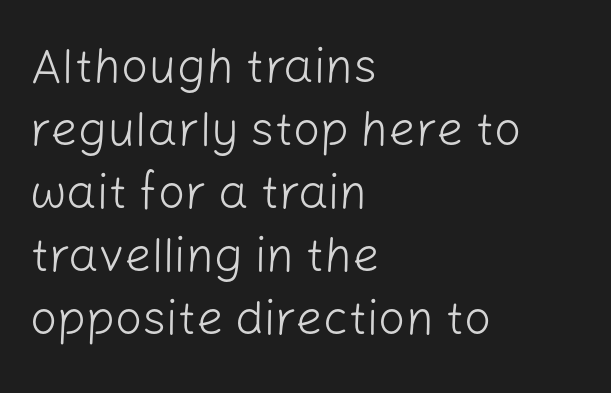
Does the copy run flush right? No — it runs flush left. Character widths vary here, with narrow letters taking less room than wide ones. A light-to-regular cut is what we see here. Honestly, the row spacing looks completely unremarkable. Is the letter spacing exaggerated? No — it looks like the ordinary default.
